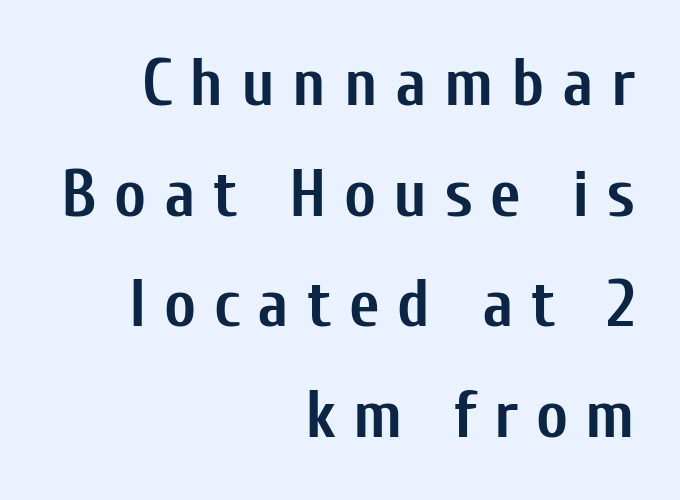
Q: Is the text bold? A: Yes.
Q: Is the text italic (slanted)? A: No, it is upright.
Q: Is the typeface a serif or a sans-serif typeface? A: Sans-serif.
Q: Is the text underlined? A: No.
Q: How is the paragraph aligned? A: Right-aligned.
Q: Is the spacing between letters normal or unusually wide? A: Unusually wide.
Q: Is the spacing between lines tight, normal or loose? A: Normal.
Q: Width (condensed, normal, or wide)? A: Condensed.
Q: Stroke contrast? A: Low.
Q: x-height? A: Medium.
Q: Monospaced? A: No.
